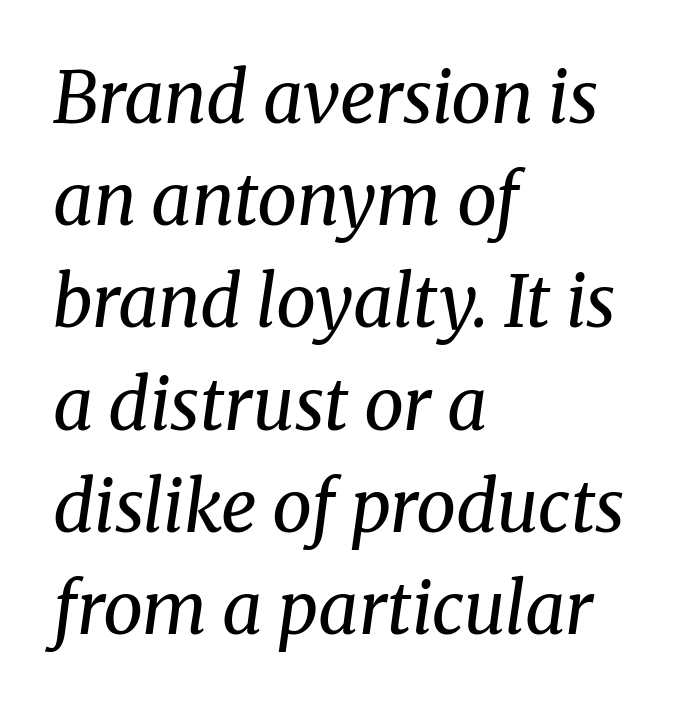
{"serif": "yes", "italic": "yes", "lean": "right", "slant_degrees": 8, "bold": "no", "weight": "regular", "width": "normal", "stroke_contrast": "medium", "x_height": "medium", "monospaced": "no", "underline": "no", "align": "left", "line_spacing": "normal", "line_spacing_ratio": 1.44, "letter_spacing": "normal", "letter_spacing_em": 0.0, "glyph_px": 71}
